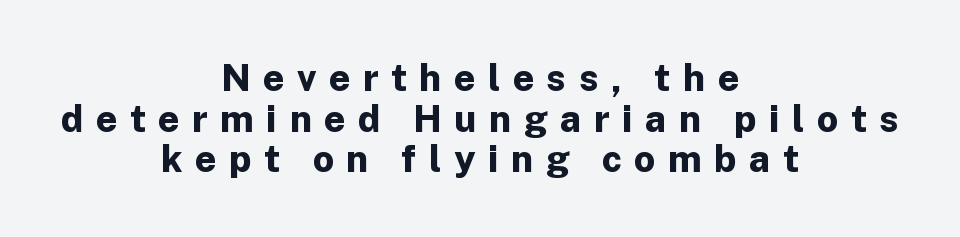
The image shows 37 px bold sans-serif type, upright; set centered, tight line spacing (1.1x), unusually wide letter spacing (+0.34 em), not underlined; low stroke contrast and a medium x-height.
